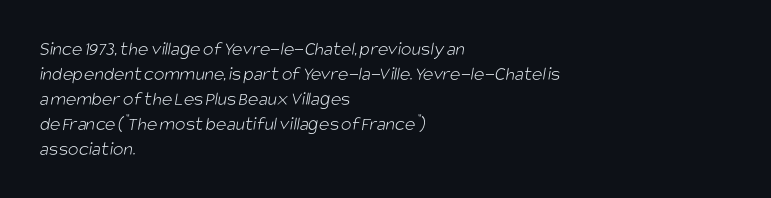
{"bold": "no", "underline": "no", "align": "left", "line_spacing": "normal", "line_spacing_ratio": 1.25, "letter_spacing": "normal", "letter_spacing_em": 0.0, "glyph_px": 20}
